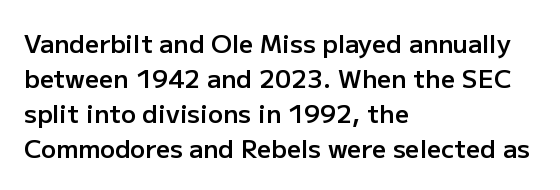
Notice how the passage keeps a crisp vertical edge on the left only. Ordinary non-slanted type is in use. Strokes here are thickened, but only to semibold level. Vertical spacing — default. The glyphs are unaccompanied by any horizontal stroke below them.
